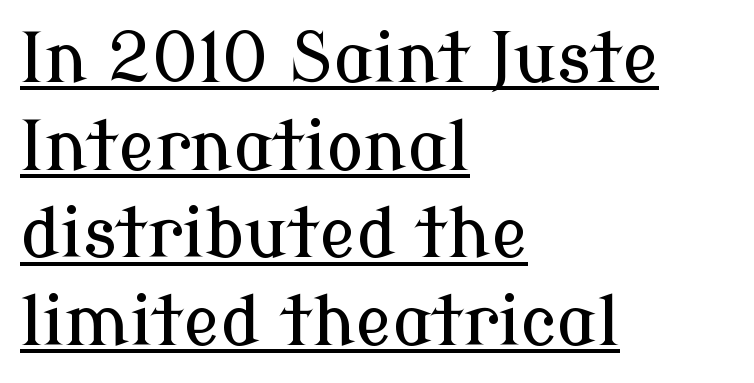
The image shows 69 px serif type, upright; set left-aligned, normal line spacing (1.27x), normal letter spacing, underlined; low stroke contrast and a medium x-height.
